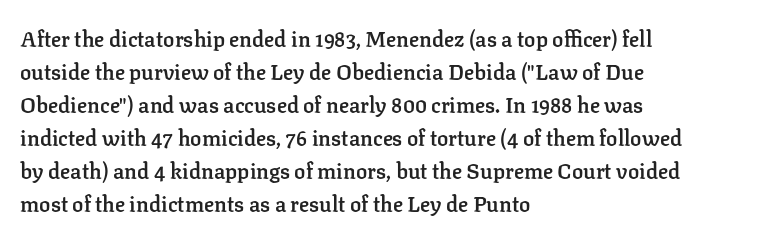
Q: Is the text bold? A: Semi-bold.
Q: Is the text italic (slanted)? A: No, it is upright.
Q: Is the text underlined? A: No.
Q: How is the paragraph aligned? A: Left-aligned.
Q: Is the spacing between letters normal or unusually wide? A: Normal.
Q: Is the spacing between lines tight, normal or loose? A: Normal.
